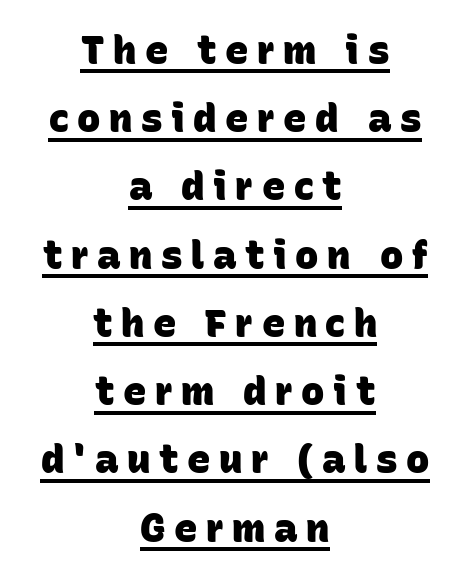
{"serif": "no", "bold": "yes", "weight": "heavy", "width": "normal", "stroke_contrast": "low", "x_height": "large", "monospaced": "no", "underline": "yes", "align": "center", "line_spacing_ratio": 1.75, "letter_spacing": "wide", "letter_spacing_em": 0.22, "glyph_px": 39}
